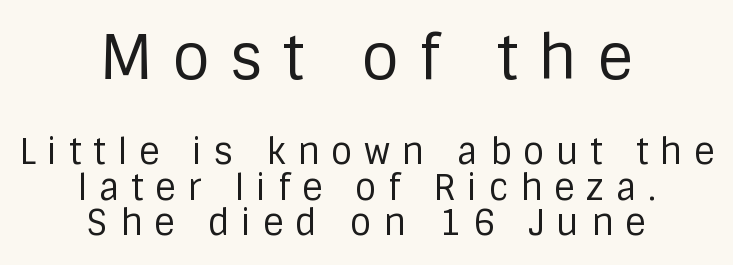
The image shows 61 px regular-weight sans-serif type, upright; set centered, tight line spacing (1.02x), unusually wide letter spacing (+0.33 em), not underlined; the first (top) block is 1.74x larger; low stroke contrast and a large x-height.
